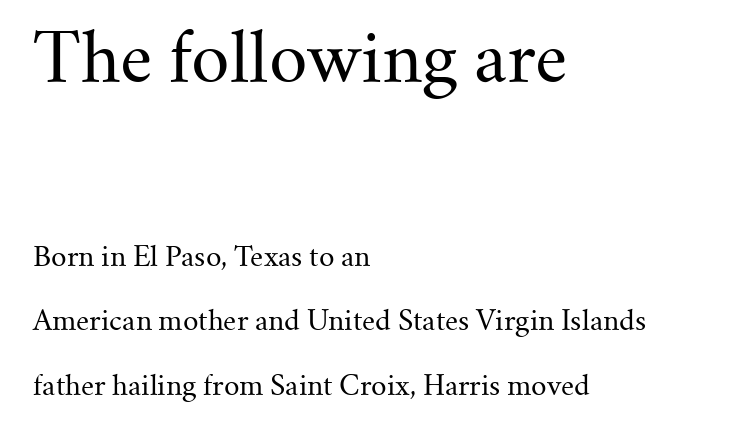
The typeface chosen for these lines features serifs. Posture: upright roman. Teacher's note: observe the even left margin — that is flush-left alignment. Unmarked baselines from the first word to the last. Here the glyphs are tracked normally, forming tight word shapes.
